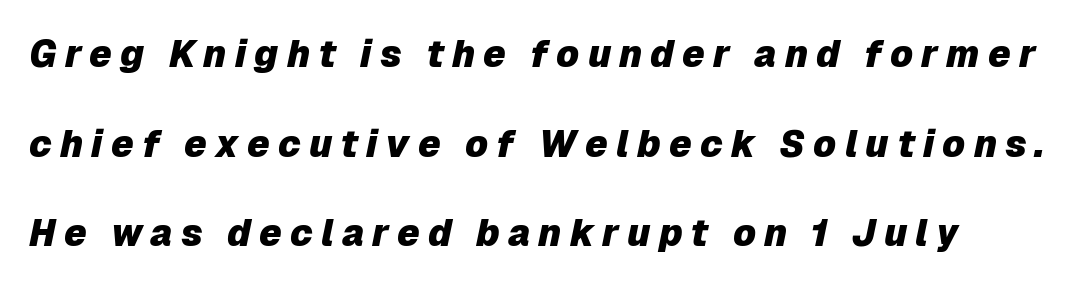
{"italic": "yes", "lean": "right", "slant_degrees": 12, "bold": "yes", "weight": "heavy", "width": "normal", "stroke_contrast": "low", "x_height": "medium", "monospaced": "no", "underline": "no", "line_spacing": "loose", "line_spacing_ratio": 2.42, "letter_spacing": "wide", "letter_spacing_em": 0.22, "glyph_px": 37}
